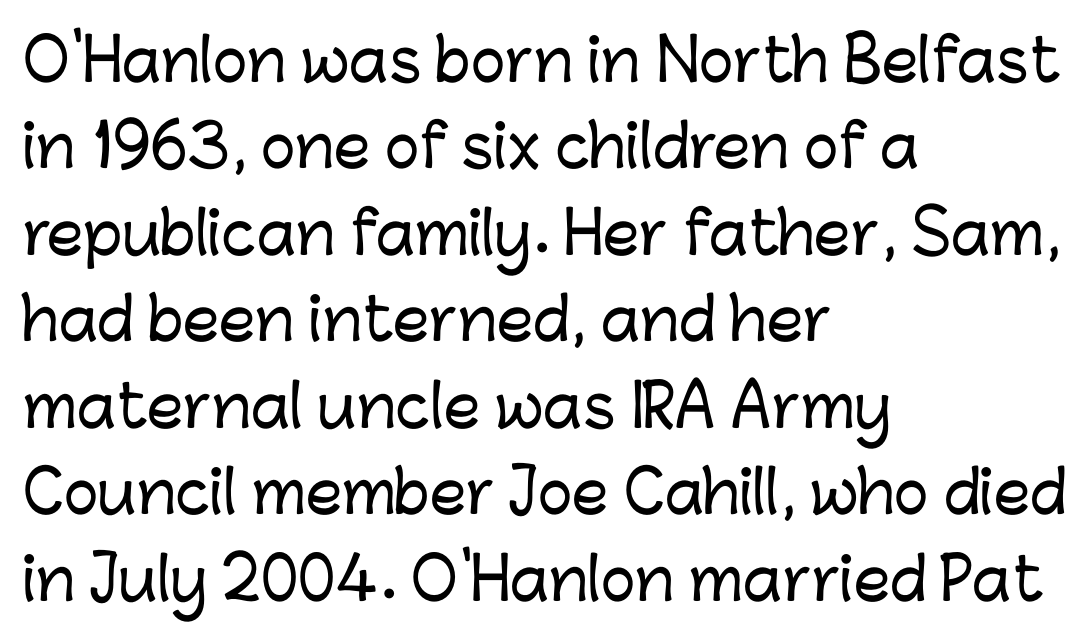
The paragraph has a hard left edge and a soft right edge. Each word holds together tightly as a unit, with standard inter-letter gaps. Line spacing here is normal. Descenders are the only things crossing below the line.
